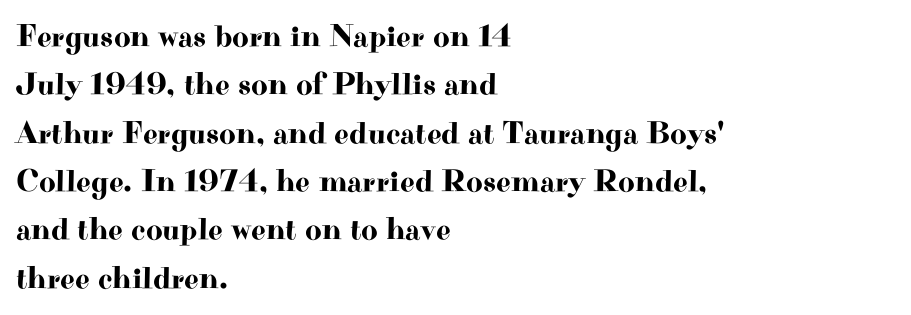
The strip under each line holds only bare page. Does extra space separate the letters? No, they use regular spacing. Do the characters align in a grid? No, the font is proportional. Each new line begins a customary step beneath the previous one.
